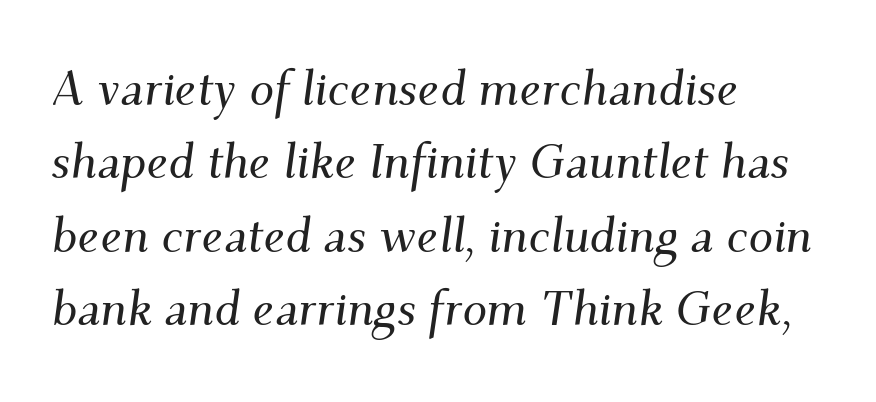
Q: Is the text italic (slanted)? A: Yes, it leans right by about 9 degrees.
Q: Is the typeface a serif or a sans-serif typeface? A: Serif.
Q: Is the text underlined? A: No.
Q: How is the paragraph aligned? A: Left-aligned.
Q: Is the spacing between letters normal or unusually wide? A: Normal.
Q: Is the spacing between lines tight, normal or loose? A: Normal.
Q: Width (condensed, normal, or wide)? A: Normal.
Q: Stroke contrast? A: Medium.
Q: x-height? A: Small.
Q: Monospaced? A: No.
